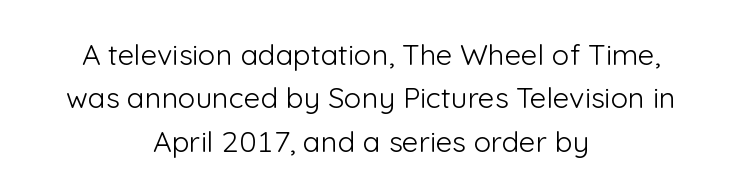
The image shows 29 px light sans-serif type, upright; set centered, normal line spacing (1.5x), normal letter spacing, not underlined; low stroke contrast and a medium x-height.
